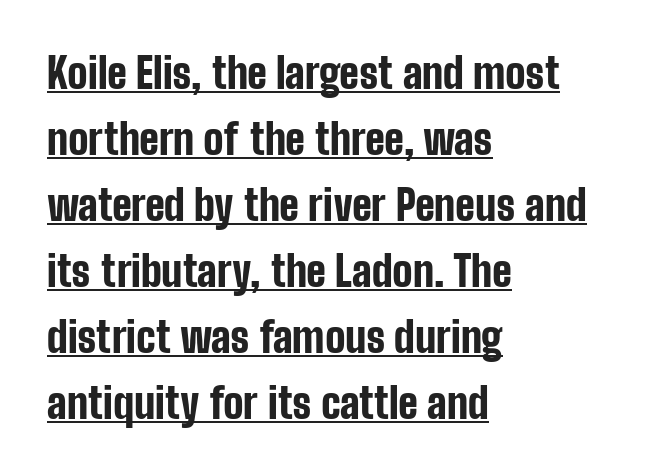
{"serif": "no", "italic": "no", "bold": "yes", "weight": "bold", "width": "condensed", "stroke_contrast": "low", "x_height": "medium", "monospaced": "no", "underline": "yes", "align": "left", "line_spacing": "normal", "line_spacing_ratio": 1.57, "letter_spacing": "normal", "letter_spacing_em": 0.0, "glyph_px": 42}
